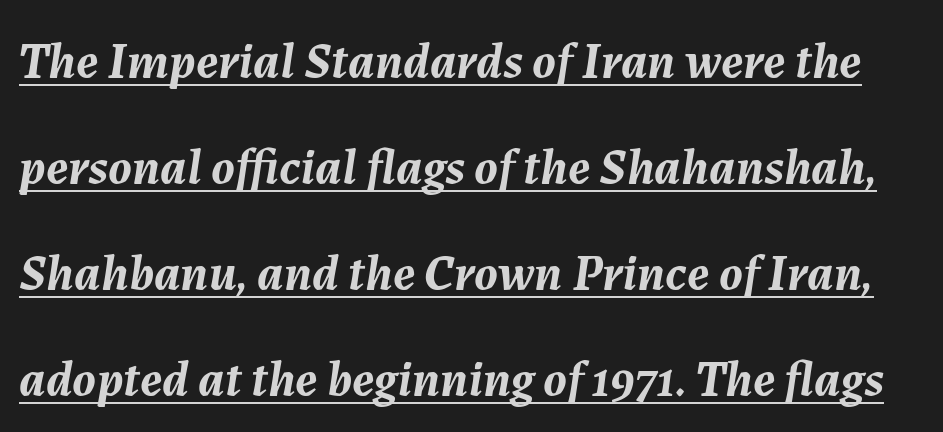
{"italic": "yes", "lean": "right", "slant_degrees": 7, "bold": "yes", "weight": "semibold", "width": "normal", "stroke_contrast": "medium", "x_height": "medium", "monospaced": "no", "underline": "yes", "line_spacing": "loose", "line_spacing_ratio": 2.08, "letter_spacing": "normal", "letter_spacing_em": 0.0, "glyph_px": 51}
